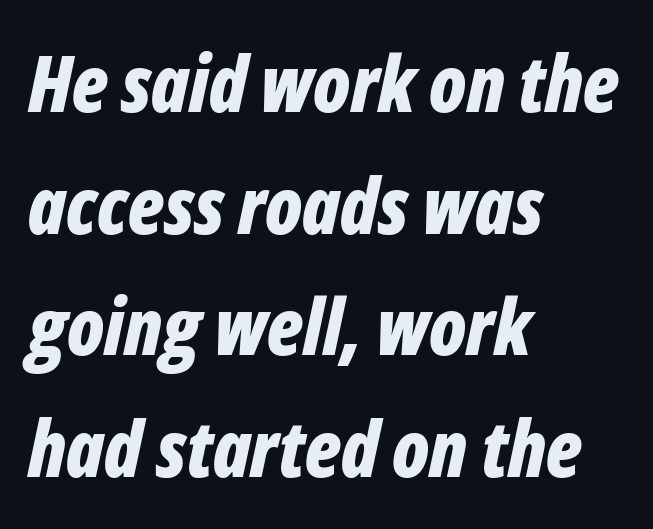
Is this a fixed-width face? No — the glyphs have proportional, varying widths. The gaps between neighbouring characters are ordinary and unremarkable. The space between consecutive lines is moderate. Students, this is bold: see how much ink each stroke carries. Which margin do the lines hug? The left one — the right edge is uneven.
